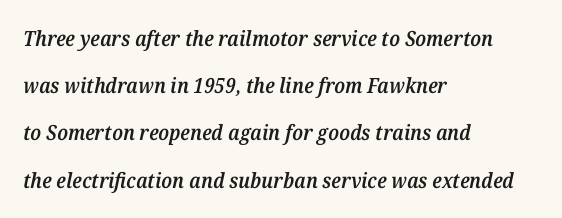
Q: Is the text bold? A: Semi-bold.
Q: Is the text italic (slanted)? A: Yes, it leans right by about 12 degrees.
Q: Is the text underlined? A: No.
Q: How is the paragraph aligned? A: Left-aligned.
Q: Is the spacing between letters normal or unusually wide? A: Normal.
Q: Is the spacing between lines tight, normal or loose? A: Loose.
